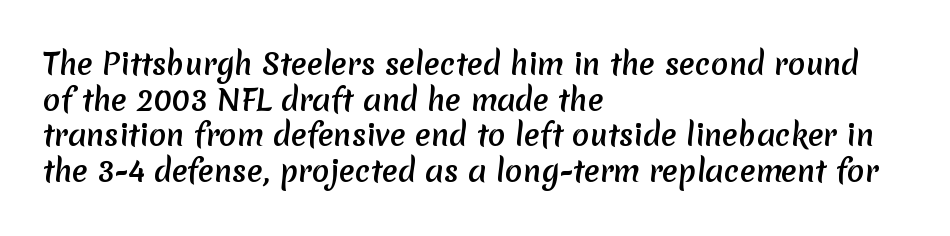
The rendering anchors every line to the left-hand side. The rendering uses natural spacing where letterforms have individual widths. Examine the stroke ends and you'll find no serifs. Has an underline been added? It has not. This is heavy type, rendered in bold. The gaps between neighbouring characters are ordinary and unremarkable.
